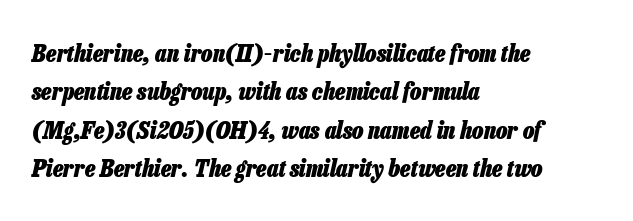
Compared with typical body copy, the letter spacing here is the same. Horizontal alignment here is leftward, the default for most running prose. Honestly, the row spacing looks completely unremarkable. The passage shown leans; its letterforms are oblique.
